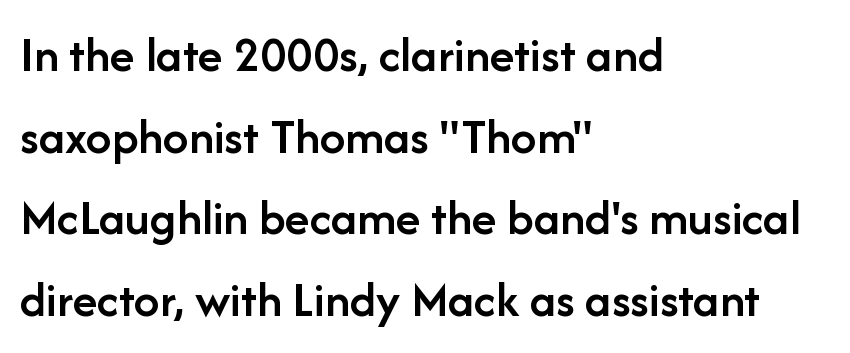
The image shows 51 px semibold sans-serif type, upright; set left-aligned, normal line spacing (1.6x), normal letter spacing, not underlined; low stroke contrast and a medium x-height.
